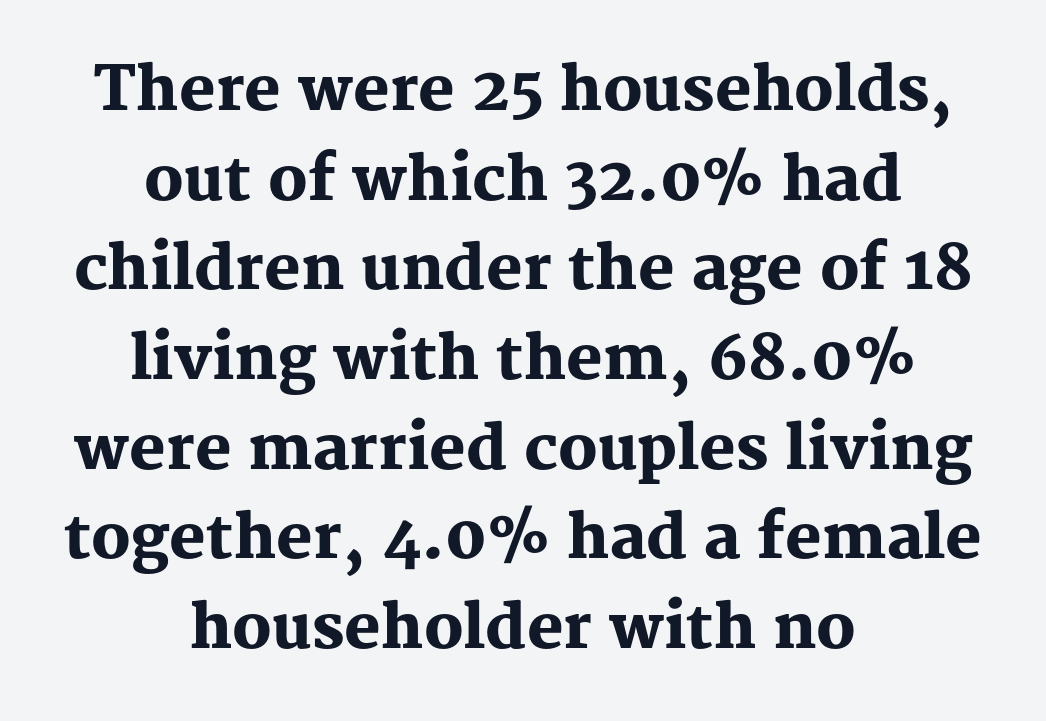
Q: Is the text bold? A: Yes.
Q: Is the text italic (slanted)? A: No, it is upright.
Q: Is the typeface a serif or a sans-serif typeface? A: Serif.
Q: Is the text underlined? A: No.
Q: How is the paragraph aligned? A: Centered.
Q: Is the spacing between letters normal or unusually wide? A: Normal.
Q: Is the spacing between lines tight, normal or loose? A: Normal.
Q: Width (condensed, normal, or wide)? A: Normal.
Q: Stroke contrast? A: Medium.
Q: x-height? A: Medium.
Q: Monospaced? A: No.
